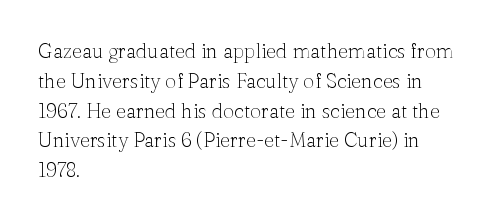
Q: Is the text bold? A: No.
Q: Is the text italic (slanted)? A: No, it is upright.
Q: Is the text underlined? A: No.
Q: How is the paragraph aligned? A: Left-aligned.
Q: Is the spacing between letters normal or unusually wide? A: Normal.
Q: Is the spacing between lines tight, normal or loose? A: Normal.
